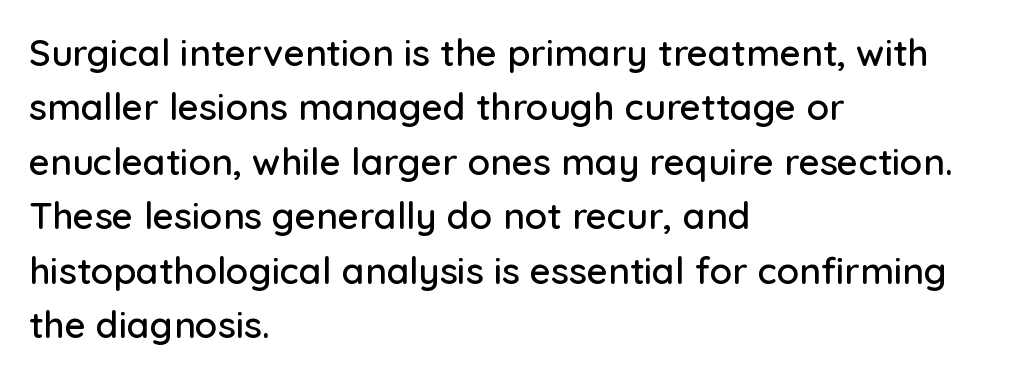
A roman cut, with each character standing at attention. Interline gaps are of average width in this sample. What kind of face is this? One without serifs — a sans. These lines are rendered in a variable-pitch font. Rule under the text: the space is simply empty.
